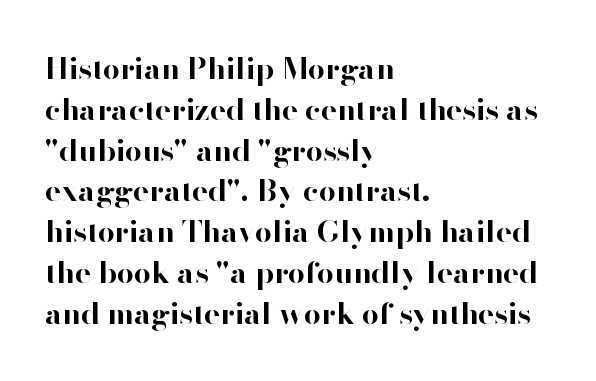
The typeface chosen for these lines omits serifs. This sample is left-justified, so line endings fall wherever the words run out. Plenty of ink on the page — the face is bold. The designer left line spacing at the default.
